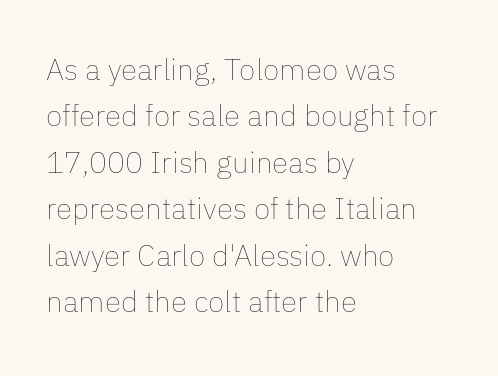
The image shows 30 px thin type, upright; set left-aligned, normal line spacing (1.55x), normal letter spacing, not underlined; low stroke contrast and a medium x-height.
